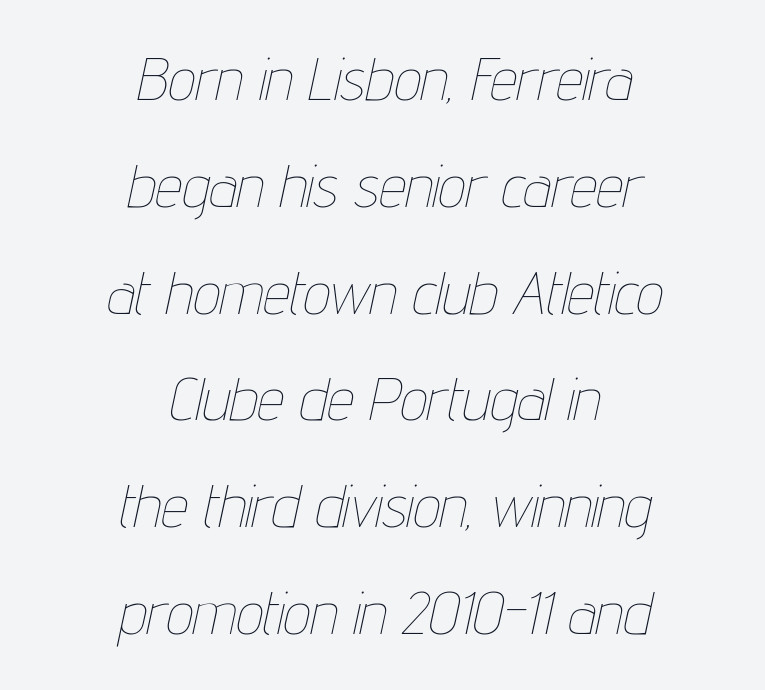
Each letter keeps its own natural width here, so spacing adapts to shape. Heft: none added — not bold. This sample is center-justified, so both line endings float freely. Would a proofreader flag this as italicized? Yes.
